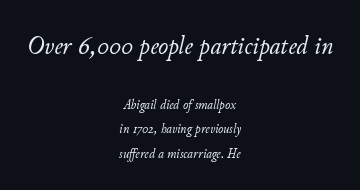
{"italic": "yes", "lean": "right", "slant_degrees": 11, "bold": "no", "underline": "no", "align": "center", "line_spacing_ratio": 1.75, "letter_spacing": "normal", "letter_spacing_em": 0.0, "larger_block": "first", "size_ratio": 1.93, "glyph_px": 27}
